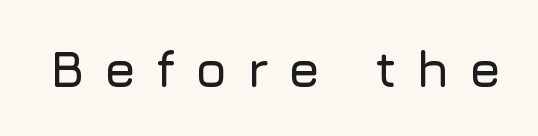
{"serif": "no", "italic": "no", "width": "normal", "stroke_contrast": "low", "x_height": "medium", "monospaced": "no", "underline": "no", "letter_spacing": "wide", "letter_spacing_em": 0.38, "glyph_px": 51}
